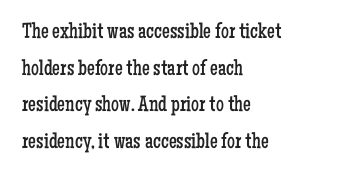
Q: Is the text bold? A: No.
Q: Is the text italic (slanted)? A: No, it is upright.
Q: Is the text underlined? A: No.
Q: How is the paragraph aligned? A: Left-aligned.
Q: Is the spacing between letters normal or unusually wide? A: Normal.
Q: Is the spacing between lines tight, normal or loose? A: Normal.
